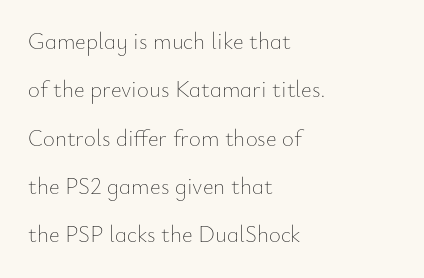
The image shows 23 px text type, upright; set left-aligned, loose line spacing (2.1x), normal letter spacing, not underlined.
